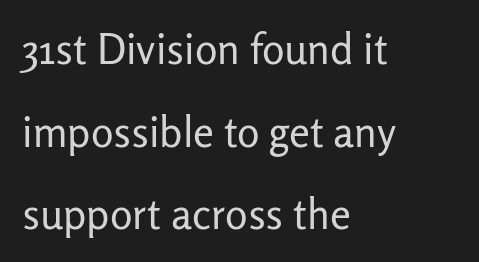
The image shows 42 px regular-weight sans-serif type, upright; set left-aligned, loose line spacing (1.97x), normal letter spacing, not underlined; low stroke contrast and a medium x-height.
